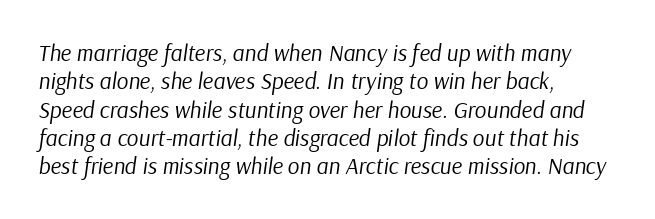
The image shows 23 px text type, italic (leaning right); set left-aligned, line spacing 1.23x, normal letter spacing, not underlined.
